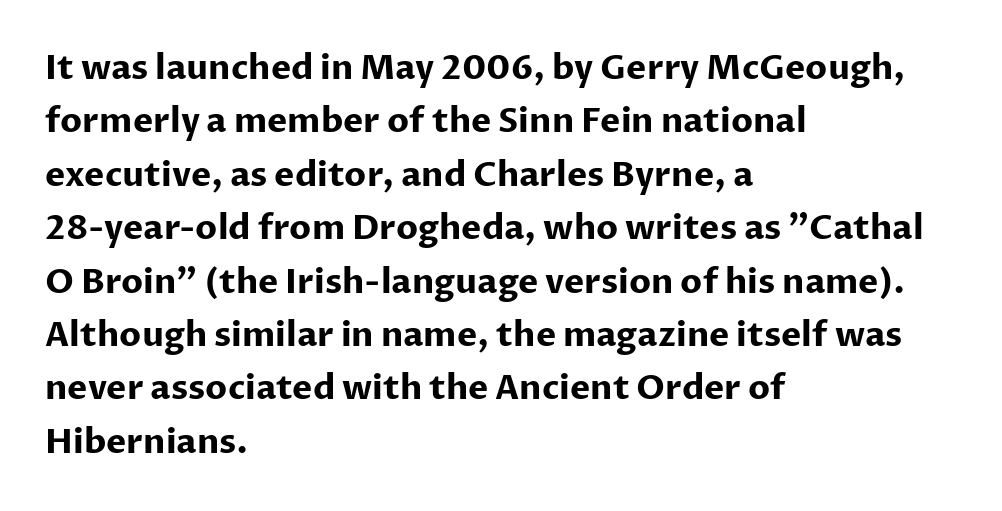
The image shows 34 px bold sans-serif type, upright; set left-aligned, normal line spacing (1.57x), normal letter spacing, not underlined; low stroke contrast and a medium x-height.
